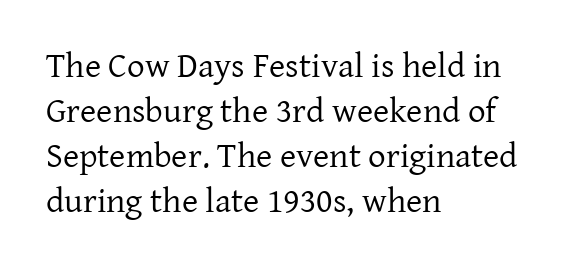
Q: Is the text bold? A: No.
Q: Is the text italic (slanted)? A: No, it is upright.
Q: Is the typeface a serif or a sans-serif typeface? A: Serif.
Q: Is the text underlined? A: No.
Q: How is the paragraph aligned? A: Left-aligned.
Q: Is the spacing between letters normal or unusually wide? A: Normal.
Q: Is the spacing between lines tight, normal or loose? A: Normal.
Q: Width (condensed, normal, or wide)? A: Normal.
Q: Stroke contrast? A: Low.
Q: x-height? A: Medium.
Q: Monospaced? A: No.
